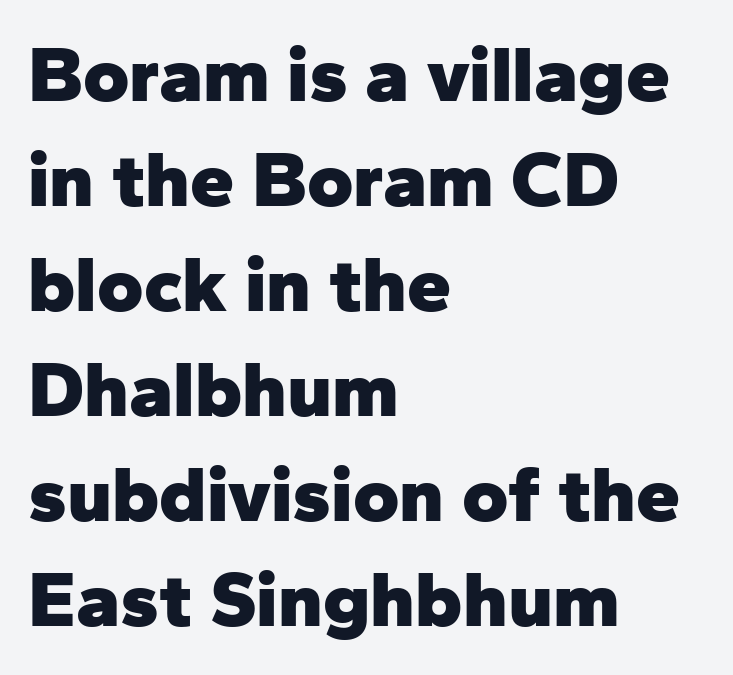
Q: Is the text bold? A: Yes.
Q: Is the text italic (slanted)? A: No, it is upright.
Q: Is the typeface a serif or a sans-serif typeface? A: Sans-serif.
Q: Is the text underlined? A: No.
Q: How is the paragraph aligned? A: Left-aligned.
Q: Is the spacing between letters normal or unusually wide? A: Normal.
Q: Is the spacing between lines tight, normal or loose? A: Normal.
Q: Width (condensed, normal, or wide)? A: Normal.
Q: Stroke contrast? A: Low.
Q: x-height? A: Medium.
Q: Monospaced? A: No.
